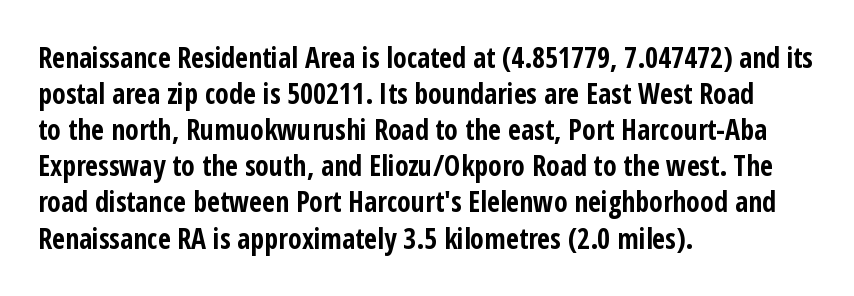
The image shows 28 px bold, condensed sans-serif type, upright; set left-aligned, normal line spacing (1.29x), normal letter spacing, not underlined; low stroke contrast and a medium x-height.
